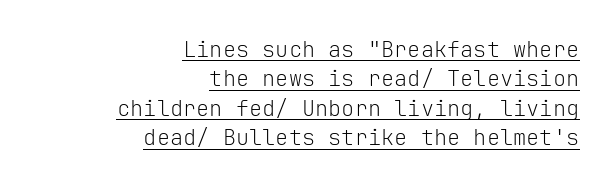
Q: Is the text bold? A: No.
Q: Is the text italic (slanted)? A: No, it is upright.
Q: Is the text underlined? A: Yes.
Q: How is the paragraph aligned? A: Right-aligned.
Q: Is the spacing between letters normal or unusually wide? A: Normal.
Q: Is the spacing between lines tight, normal or loose? A: Normal.
